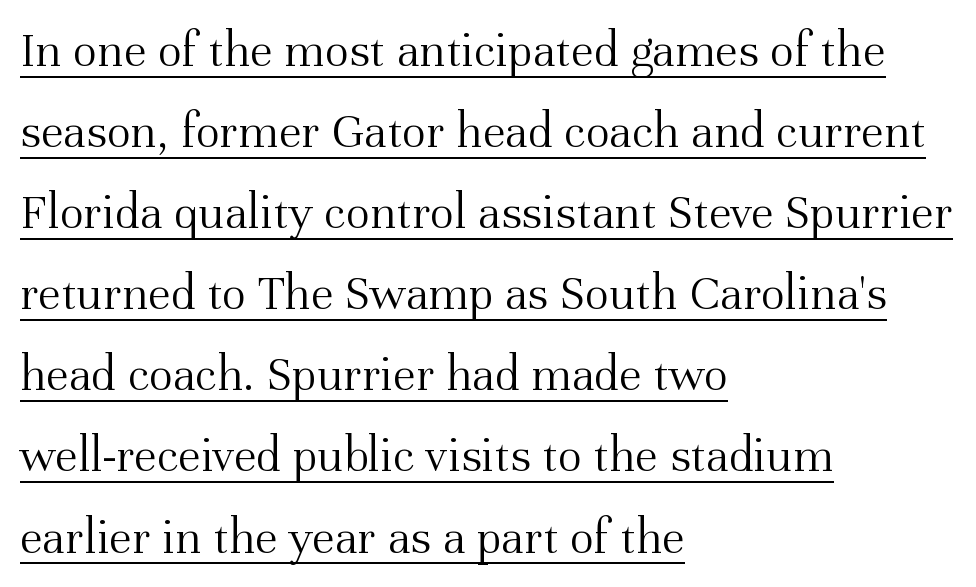
The image shows 51 px light serif type, upright; set left-aligned, normal line spacing (1.59x), normal letter spacing, underlined; medium stroke contrast and a medium x-height.
